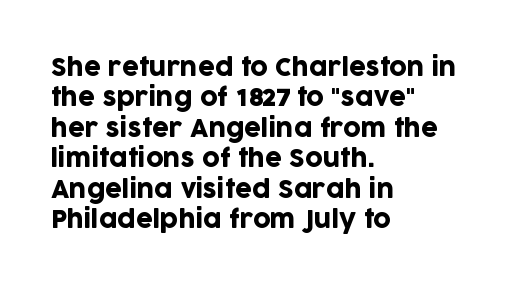
{"italic": "no", "underline": "no", "align": "left", "line_spacing": "normal", "line_spacing_ratio": 1.27, "letter_spacing": "normal", "letter_spacing_em": 0.0, "glyph_px": 24}
